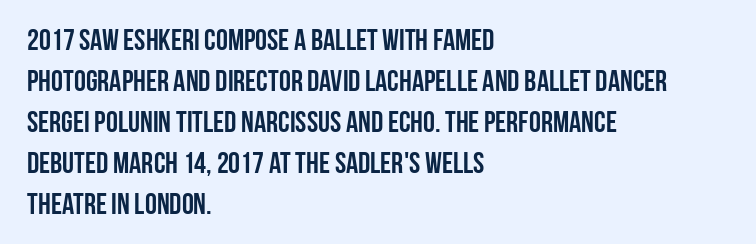
Q: Is the text bold? A: Yes.
Q: Is the text italic (slanted)? A: No, it is upright.
Q: Is the typeface a serif or a sans-serif typeface? A: Sans-serif.
Q: Is the text underlined? A: No.
Q: How is the paragraph aligned? A: Left-aligned.
Q: Is the spacing between letters normal or unusually wide? A: Normal.
Q: Is the spacing between lines tight, normal or loose? A: Normal.
Q: Width (condensed, normal, or wide)? A: Condensed.
Q: Stroke contrast? A: Low.
Q: x-height? A: Large.
Q: Monospaced? A: No.
